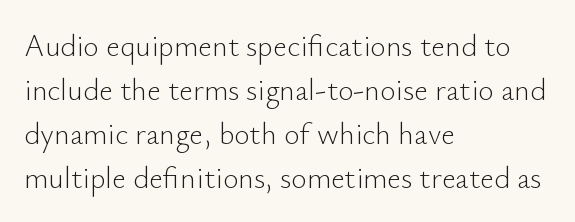
Q: Is the text bold? A: No.
Q: Is the text italic (slanted)? A: No, it is upright.
Q: Is the typeface a serif or a sans-serif typeface? A: Sans-serif.
Q: Is the text underlined? A: No.
Q: How is the paragraph aligned? A: Left-aligned.
Q: Is the spacing between letters normal or unusually wide? A: Normal.
Q: Is the spacing between lines tight, normal or loose? A: Normal.
Q: Width (condensed, normal, or wide)? A: Normal.
Q: Stroke contrast? A: Low.
Q: x-height? A: Small.
Q: Monospaced? A: No.
